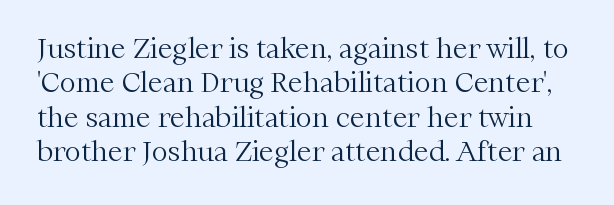
The letters stand straight up with perfectly vertical stems. Inter-character spacing is left at the font's built-in metrics. A normal amount of white space separates one row of letters from the next. Descender tails drop into unmarked territory. The letters look calm and open, with moderate or lighter stems.
